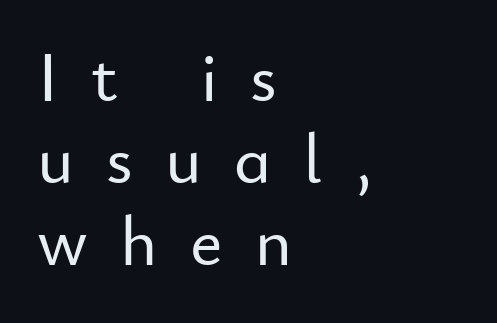
The image shows 70 px sans-serif type, upright; set left-aligned, line spacing 1.17x, unusually wide letter spacing (+0.46 em), not underlined; low stroke contrast and a small x-height.
